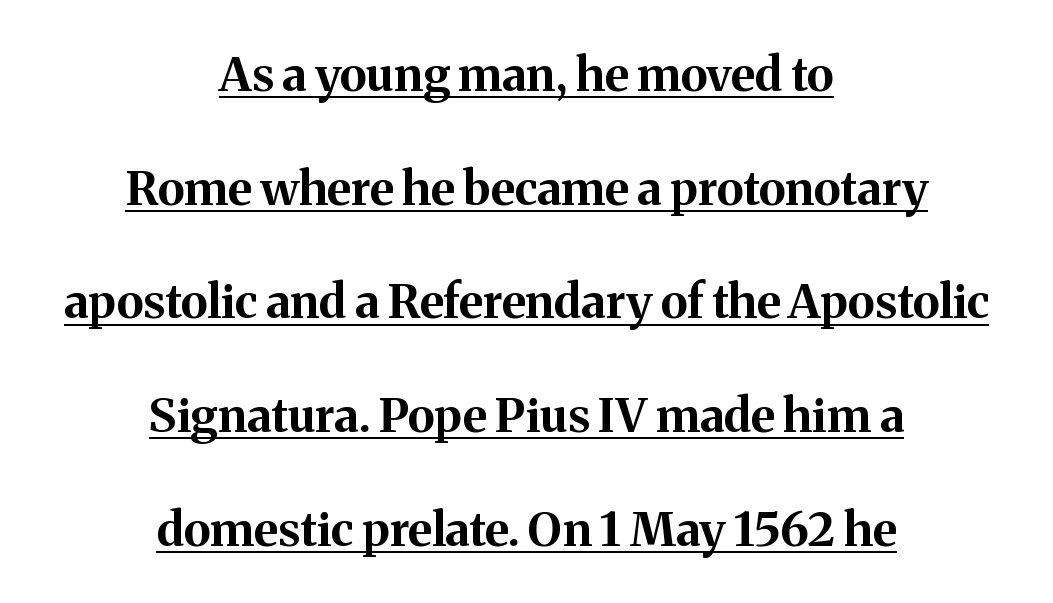
The image shows 47 px bold serif type, upright; set centered, loose line spacing (2.42x), normal letter spacing, underlined; medium stroke contrast and a medium x-height.
